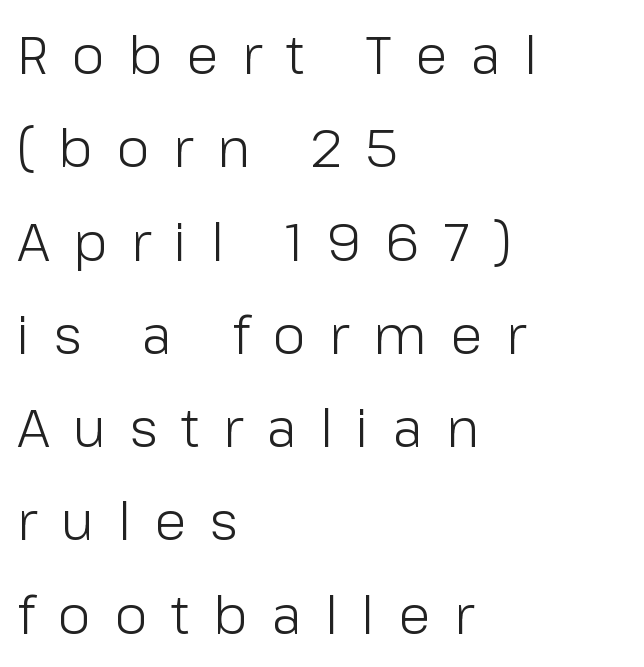
The image shows 53 px light sans-serif type, upright; set left-aligned, line spacing 1.76x, unusually wide letter spacing (+0.45 em), not underlined; low stroke contrast and a medium x-height.
